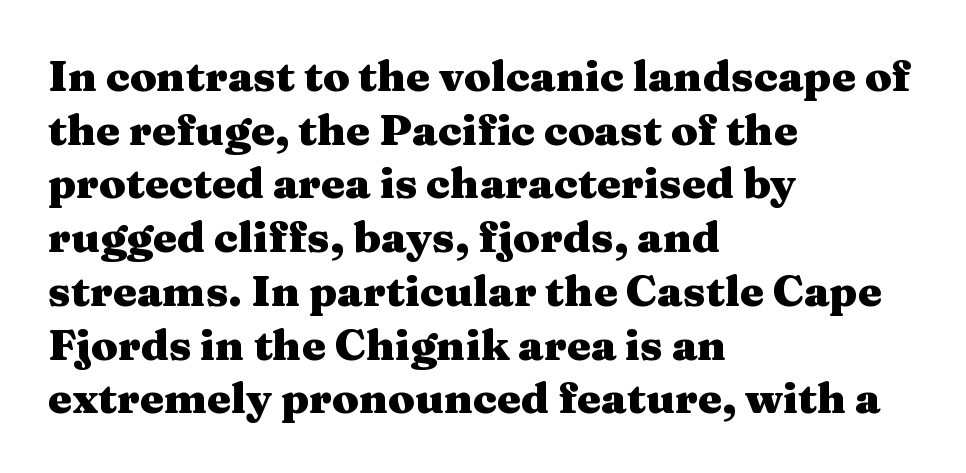
{"serif": "yes", "italic": "no", "bold": "yes", "weight": "heavy", "width": "wide", "stroke_contrast": "medium", "x_height": "medium", "monospaced": "no", "underline": "no", "align": "left", "line_spacing": "normal", "line_spacing_ratio": 1.25, "letter_spacing": "normal", "letter_spacing_em": 0.0, "glyph_px": 43}
